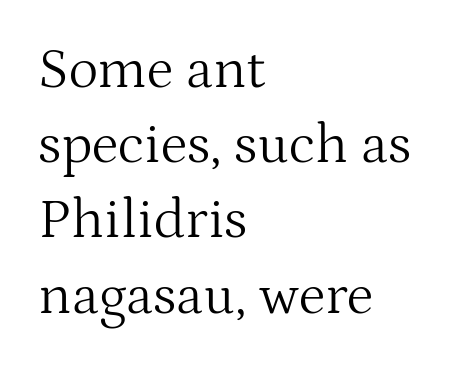
Q: Is the text bold? A: No.
Q: Is the text italic (slanted)? A: No, it is upright.
Q: Is the typeface a serif or a sans-serif typeface? A: Serif.
Q: Is the text underlined? A: No.
Q: How is the paragraph aligned? A: Left-aligned.
Q: Is the spacing between letters normal or unusually wide? A: Normal.
Q: Is the spacing between lines tight, normal or loose? A: Normal.
Q: Width (condensed, normal, or wide)? A: Normal.
Q: Stroke contrast? A: Medium.
Q: x-height? A: Medium.
Q: Monospaced? A: No.
